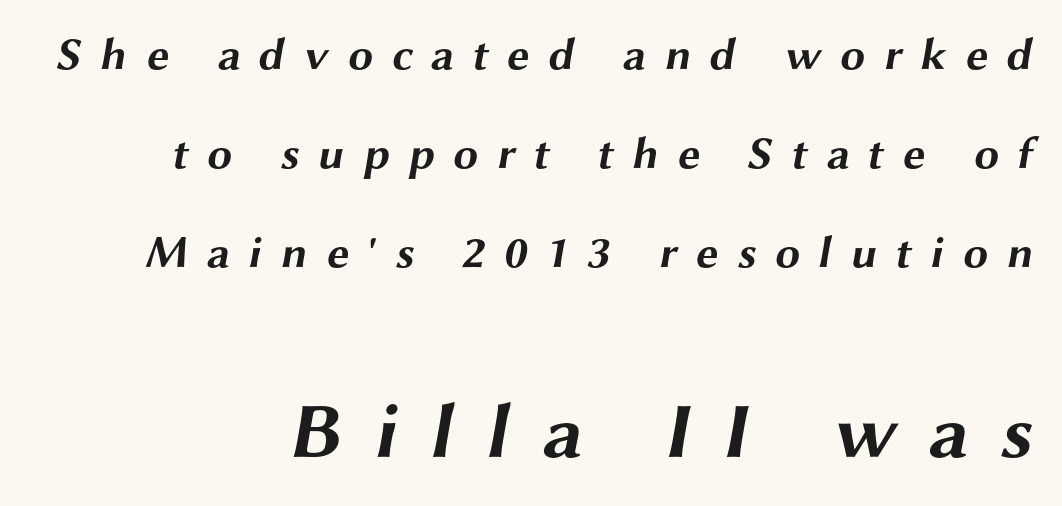
The image shows 78 px bold, wide sans-serif type; set right-aligned, loose line spacing (2.2x), unusually wide letter spacing (+0.41 em), not underlined; the second (bottom) block is 1.73x larger; medium stroke contrast and a medium x-height.
